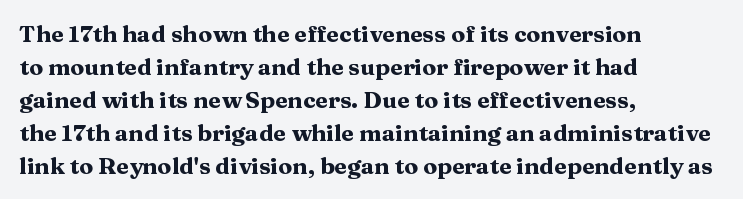
Q: Is the text bold? A: Yes.
Q: Is the text italic (slanted)? A: No, it is upright.
Q: Is the text underlined? A: No.
Q: How is the paragraph aligned? A: Left-aligned.
Q: Is the spacing between letters normal or unusually wide? A: Normal.
Q: Is the spacing between lines tight, normal or loose? A: Normal.
